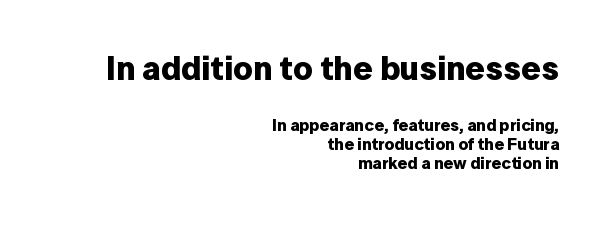
No feet cap the strokes, marking this as sans-serif type. The lines are packed closely together with very little leading. Block one is the big one; block two sits smaller underneath. The lettering stays uniformly vertical, giving the passage a roman look.
